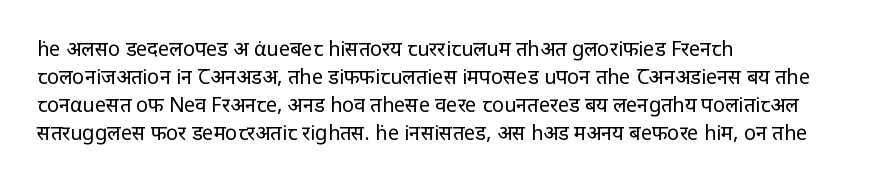
A roman cut, with each character standing at attention. Compared with a centered layout, this one pins lines to the left instead. Evenly set lines give the paragraph a standard silhouette. Heft: none added — not bold. The baseline area is clear.
